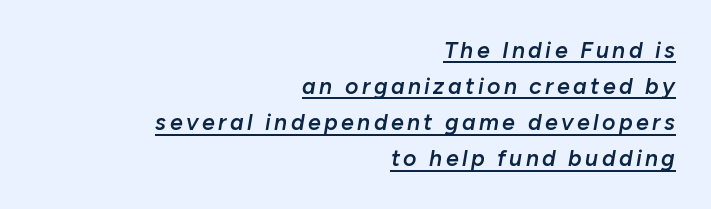
Q: Is the text bold? A: Semi-bold.
Q: Is the text italic (slanted)? A: Yes, it leans right by about 10 degrees.
Q: Is the text underlined? A: Yes.
Q: How is the paragraph aligned? A: Right-aligned.
Q: Is the spacing between lines tight, normal or loose? A: Normal.
